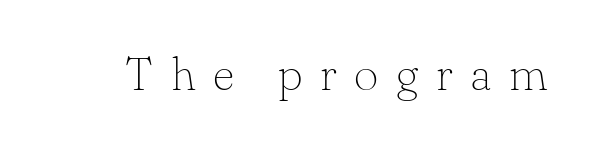
{"serif": "yes", "italic": "no", "bold": "no", "weight": "thin", "width": "normal", "stroke_contrast": "low", "x_height": "small", "monospaced": "no", "underline": "no", "letter_spacing": "wide", "letter_spacing_em": 0.37, "glyph_px": 47}
